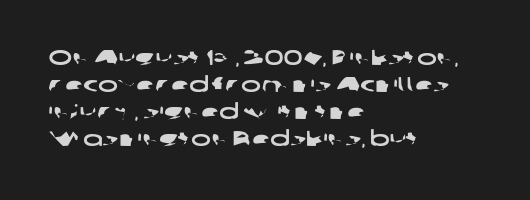
A normal amount of white space separates one row of letters from the next. Compared with typical body copy, the letter spacing here is the same. The space beneath each line is pristine and unruled. The lines in this sample share a left origin and differ only in where they stop.
